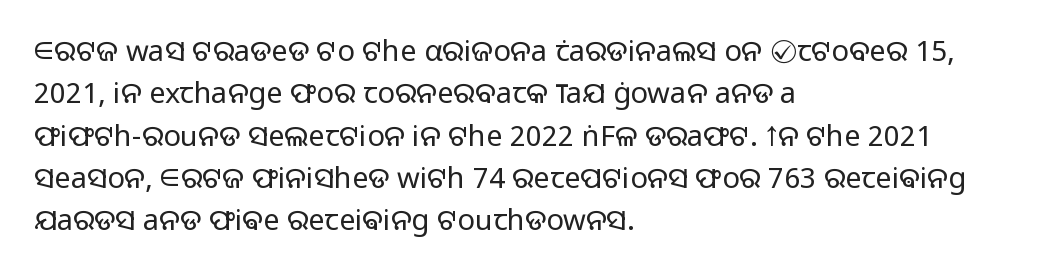
The image shows 29 px light sans-serif type, upright; set left-aligned, normal line spacing (1.46x), normal letter spacing, not underlined; low stroke contrast and a medium x-height.
